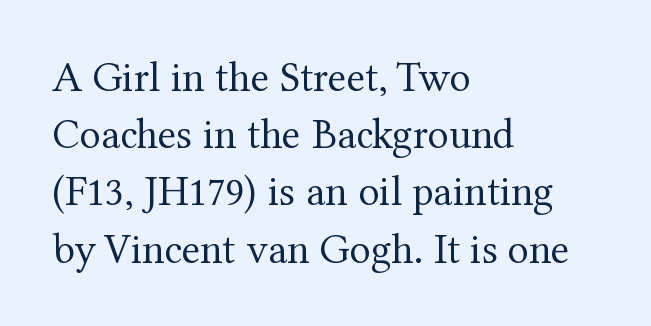
The image shows 43 px regular-weight serif type, upright; set left-aligned, normal line spacing (1.33x), normal letter spacing, not underlined; medium stroke contrast and a medium x-height.
